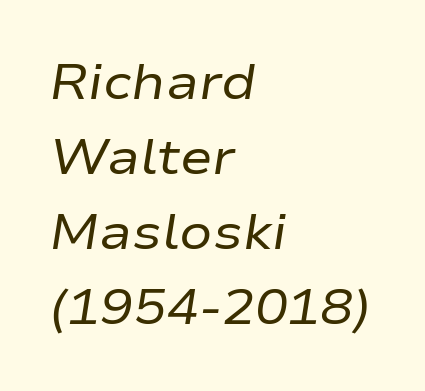
The image shows 49 px regular-weight, wide type, italic (leaning right); set left-aligned, normal line spacing (1.53x), normal letter spacing, not underlined; low stroke contrast and a medium x-height.
